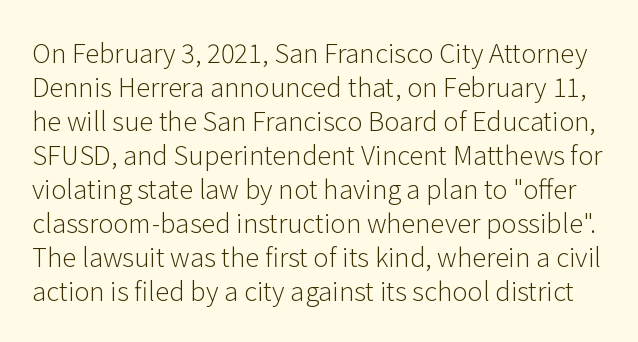
Q: Is the text bold? A: No.
Q: Is the text italic (slanted)? A: No, it is upright.
Q: Is the text underlined? A: No.
Q: Is the spacing between letters normal or unusually wide? A: Normal.
Q: Is the spacing between lines tight, normal or loose? A: Normal.
